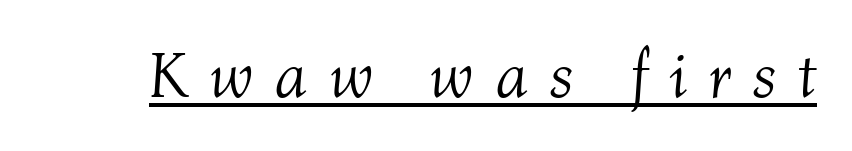
Notice how the stems are inclined rather than vertical — that's the hallmark of italics. The face used here is proportionally spaced, like ordinary book or web type. The weight tops out at a normal text grade. Look at the tracking — it's clearly loosened, letters drifting apart. A typographer would call this underscored text.
